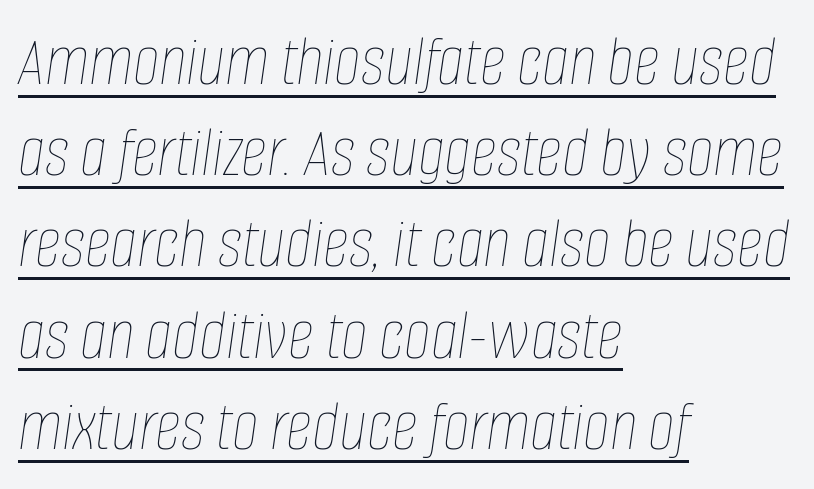
The image shows 73 px thin, condensed type, italic (leaning right); set left-aligned, normal line spacing (1.25x), normal letter spacing, underlined; low stroke contrast and a large x-height.
